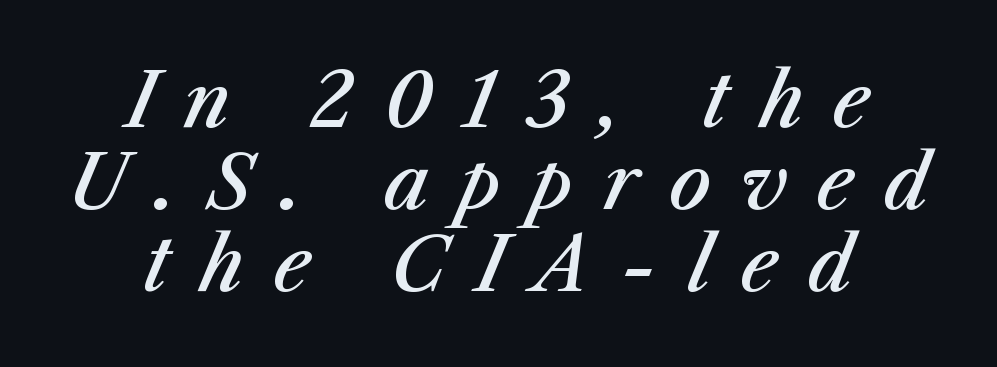
The image shows 74 px semibold type, italic (leaning right); set centered, tight line spacing (1.11x), unusually wide letter spacing (+0.4 em), not underlined; medium stroke contrast and a medium x-height.
